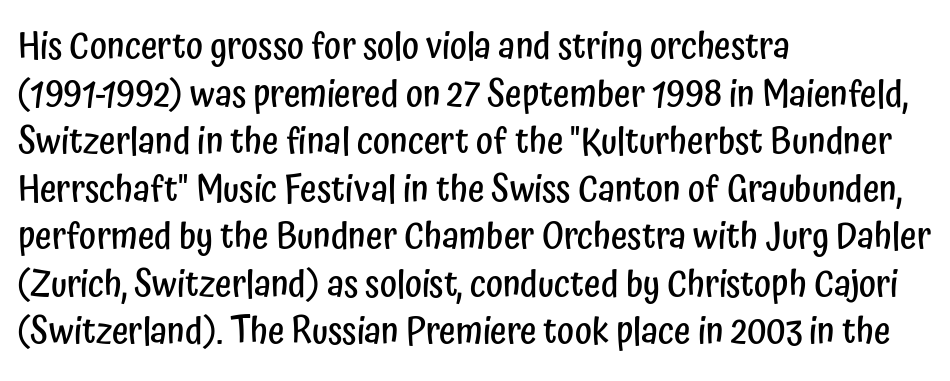
The letters stand straight up with perfectly vertical stems. Proportional: the letters do not fall into vertical columns. This rendering leaves character spacing at its baseline value. In CSS terms this would be text-align: left.
